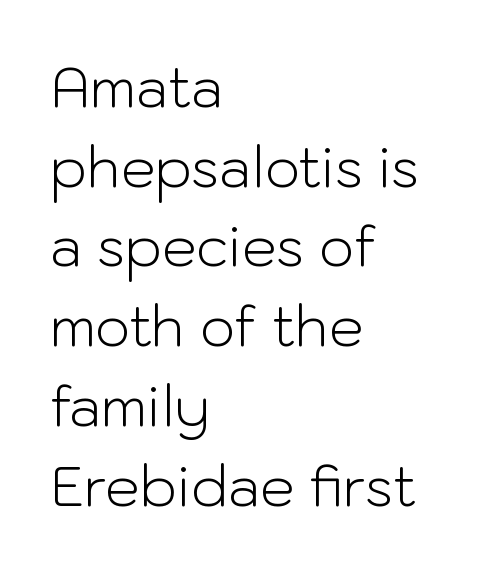
The image shows 55 px light sans-serif type, upright; set left-aligned, normal line spacing (1.45x), normal letter spacing, not underlined; low stroke contrast and a medium x-height.
